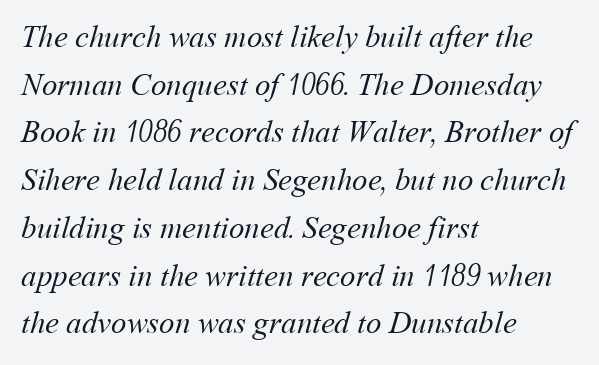
The weight tops out at a normal text grade. Each letter keeps its own natural width here, so spacing adapts to shape. Honestly, there is no underline to notice here at all. Whoever set this chose a conventional vertical rhythm. Short and long lines alike share a common starting point at left. How are the letters spaced? Ordinarily, with no added tracking.
